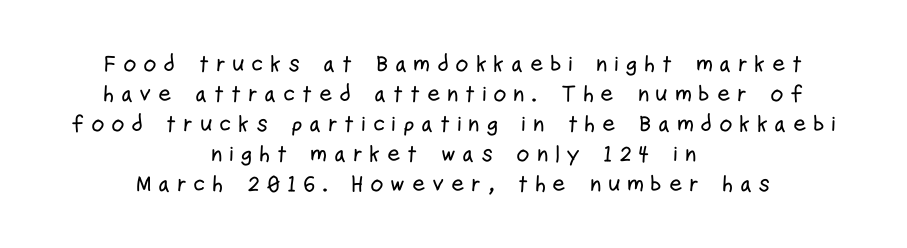
{"italic": "no", "underline": "no", "align": "center", "line_spacing": "normal", "line_spacing_ratio": 1.3, "letter_spacing": "wide", "letter_spacing_em": 0.28, "glyph_px": 23}
